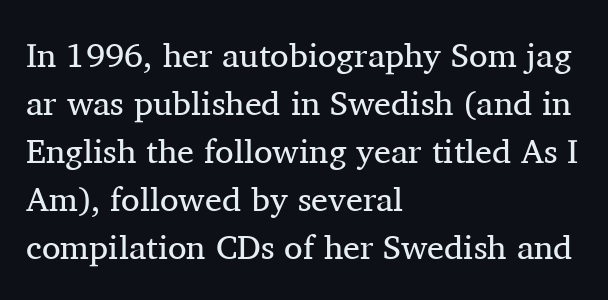
The image shows 34 px regular-weight serif type, upright; set left-aligned, normal line spacing (1.41x), normal letter spacing, not underlined; medium stroke contrast and a medium x-height.
